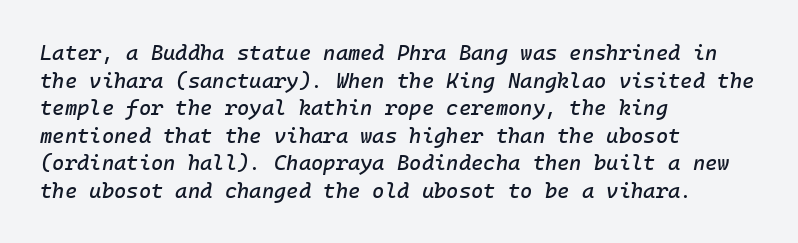
Q: Is the text italic (slanted)? A: Yes, it leans right by about 10 degrees.
Q: Is the text underlined? A: No.
Q: How is the paragraph aligned? A: Left-aligned.
Q: Is the spacing between letters normal or unusually wide? A: Normal.
Q: Is the spacing between lines tight, normal or loose? A: Normal.
